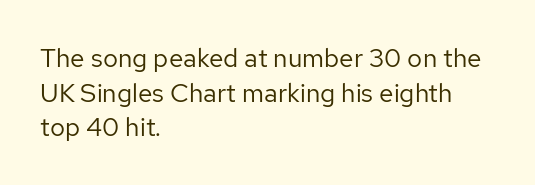
Q: Is the text bold? A: No.
Q: Is the text italic (slanted)? A: No, it is upright.
Q: Is the text underlined? A: No.
Q: How is the paragraph aligned? A: Left-aligned.
Q: Is the spacing between letters normal or unusually wide? A: Normal.
Q: Is the spacing between lines tight, normal or loose? A: Normal.
